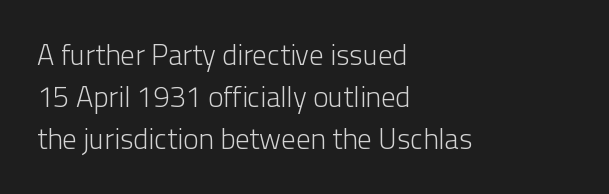
Q: Is the text bold? A: No.
Q: Is the text italic (slanted)? A: No, it is upright.
Q: Is the typeface a serif or a sans-serif typeface? A: Sans-serif.
Q: Is the text underlined? A: No.
Q: How is the paragraph aligned? A: Left-aligned.
Q: Is the spacing between letters normal or unusually wide? A: Normal.
Q: Is the spacing between lines tight, normal or loose? A: Normal.
Q: Width (condensed, normal, or wide)? A: Normal.
Q: Stroke contrast? A: Low.
Q: x-height? A: Medium.
Q: Monospaced? A: No.
